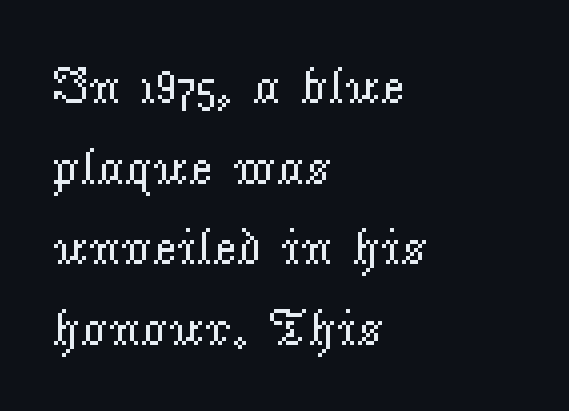
{"serif": "yes", "italic": "no", "bold": "no", "weight": "regular", "width": "normal", "stroke_contrast": "low", "x_height": "small", "monospaced": "no", "underline": "no", "align": "left", "line_spacing": "normal", "line_spacing_ratio": 1.55, "letter_spacing": "normal", "letter_spacing_em": 0.0, "glyph_px": 52}
